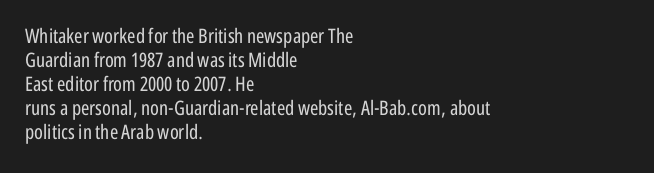
Q: Is the text bold? A: No.
Q: Is the text italic (slanted)? A: No, it is upright.
Q: Is the text underlined? A: No.
Q: How is the paragraph aligned? A: Left-aligned.
Q: Is the spacing between letters normal or unusually wide? A: Normal.
